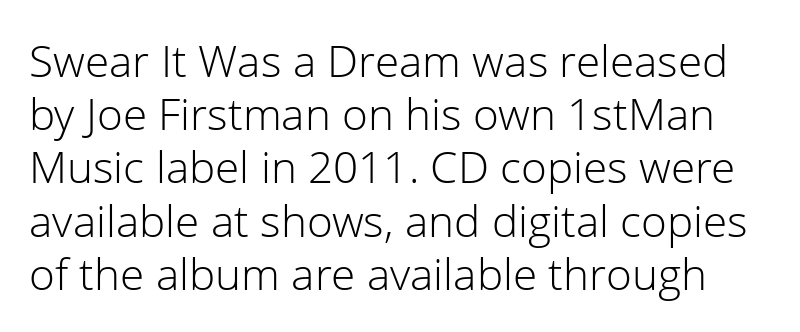
Q: Is the text bold? A: No.
Q: Is the text italic (slanted)? A: No, it is upright.
Q: Is the typeface a serif or a sans-serif typeface? A: Sans-serif.
Q: Is the text underlined? A: No.
Q: Is the spacing between letters normal or unusually wide? A: Normal.
Q: Width (condensed, normal, or wide)? A: Normal.
Q: Stroke contrast? A: Low.
Q: x-height? A: Medium.
Q: Monospaced? A: No.
